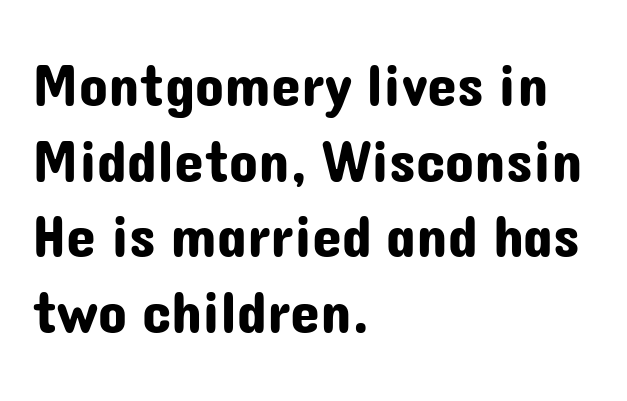
Q: Is the text italic (slanted)? A: No, it is upright.
Q: Is the typeface a serif or a sans-serif typeface? A: Sans-serif.
Q: Is the text underlined? A: No.
Q: How is the paragraph aligned? A: Left-aligned.
Q: Is the spacing between letters normal or unusually wide? A: Normal.
Q: Is the spacing between lines tight, normal or loose? A: Normal.
Q: Width (condensed, normal, or wide)? A: Normal.
Q: Stroke contrast? A: Low.
Q: x-height? A: Medium.
Q: Monospaced? A: No.
